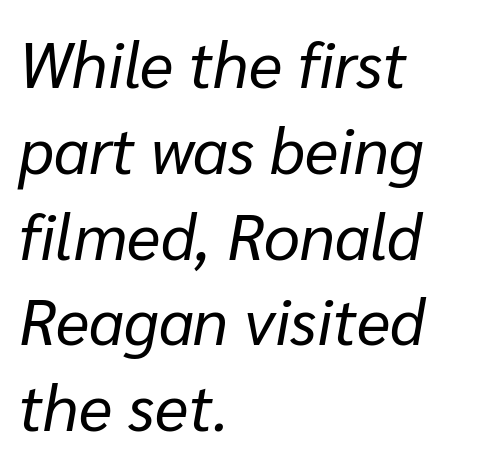
Q: Is the text bold? A: No.
Q: Is the text italic (slanted)? A: Yes, it leans right by about 10 degrees.
Q: Is the text underlined? A: No.
Q: How is the paragraph aligned? A: Left-aligned.
Q: Is the spacing between letters normal or unusually wide? A: Normal.
Q: Is the spacing between lines tight, normal or loose? A: Normal.
Q: Width (condensed, normal, or wide)? A: Normal.
Q: Stroke contrast? A: Low.
Q: x-height? A: Medium.
Q: Monospaced? A: No.
